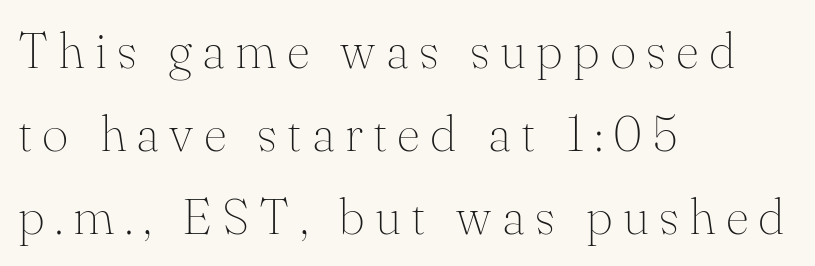
{"serif": "yes", "italic": "no", "bold": "no", "weight": "thin", "width": "normal", "stroke_contrast": "medium", "x_height": "small", "monospaced": "no", "underline": "no", "align": "left", "line_spacing": "normal", "line_spacing_ratio": 1.63, "letter_spacing": "wide", "letter_spacing_em": 0.2, "glyph_px": 51}
